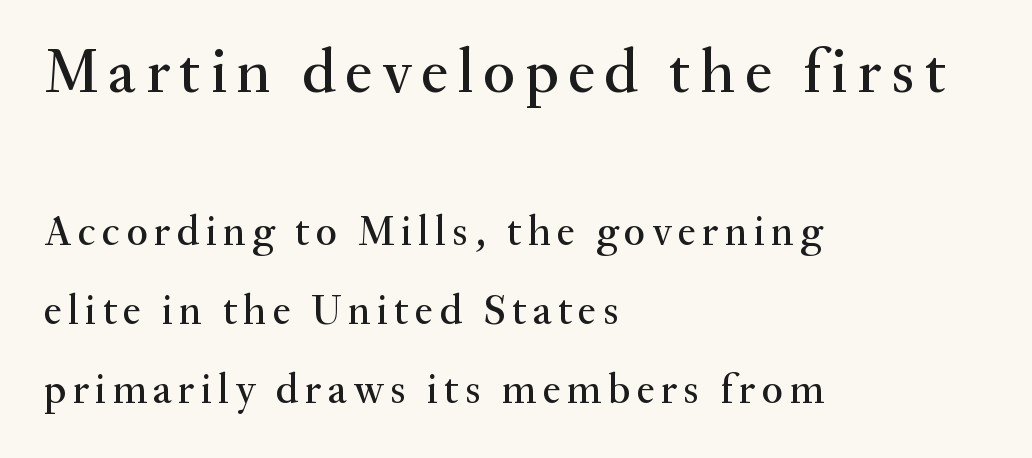
Q: Is the text italic (slanted)? A: No, it is upright.
Q: Is the typeface a serif or a sans-serif typeface? A: Serif.
Q: Is the text underlined? A: No.
Q: How is the paragraph aligned? A: Left-aligned.
Q: Which block of text is set in a larger size, the first (top) or the second (bottom)? A: The first (top) one.
Q: Width (condensed, normal, or wide)? A: Normal.
Q: Stroke contrast? A: Medium.
Q: x-height? A: Small.
Q: Monospaced? A: No.
